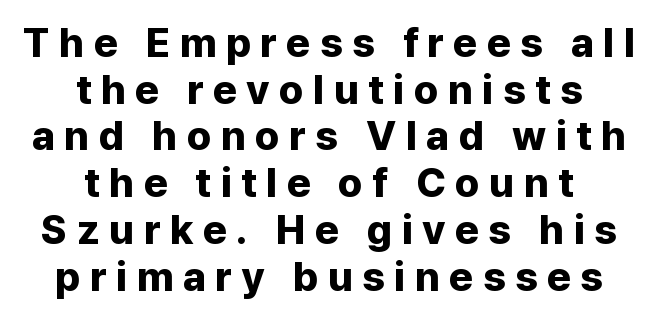
{"serif": "no", "italic": "no", "bold": "yes", "weight": "bold", "width": "normal", "stroke_contrast": "low", "x_height": "medium", "monospaced": "no", "underline": "no", "align": "center", "line_spacing": "tight", "line_spacing_ratio": 1.14, "letter_spacing": "wide", "letter_spacing_em": 0.23, "glyph_px": 41}
